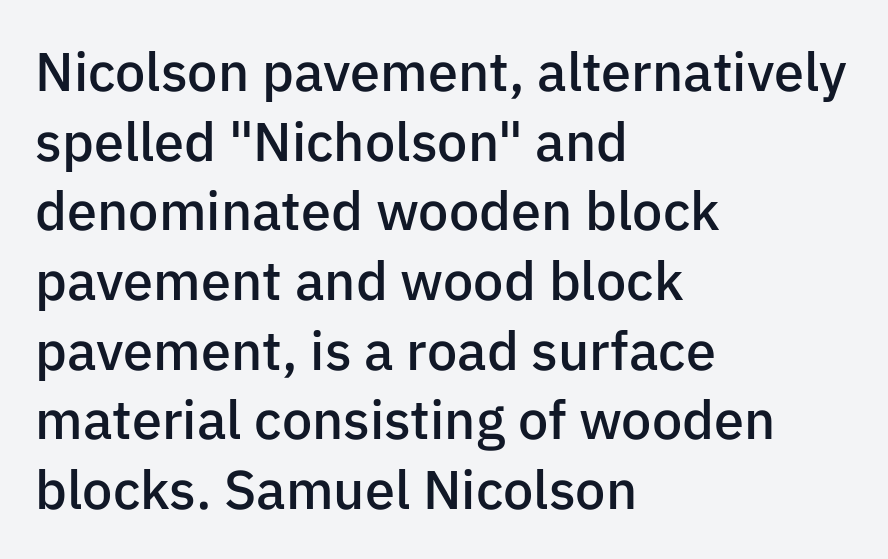
{"serif": "no", "italic": "no", "bold": "semi", "weight": "semibold", "width": "normal", "stroke_contrast": "low", "x_height": "medium", "monospaced": "no", "underline": "no", "align": "left", "line_spacing": "normal", "line_spacing_ratio": 1.29, "letter_spacing": "normal", "letter_spacing_em": 0.0, "glyph_px": 54}
